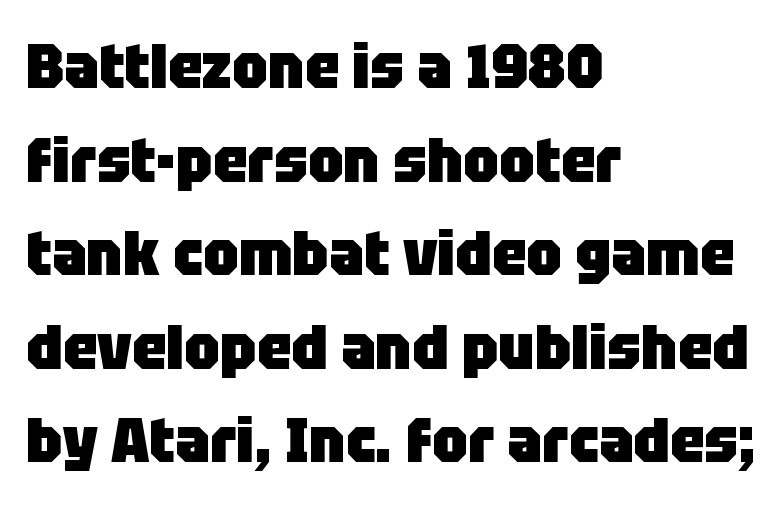
{"serif": "no", "italic": "no", "bold": "yes", "weight": "heavy", "width": "normal", "stroke_contrast": "low", "x_height": "large", "monospaced": "no", "underline": "no", "align": "left", "line_spacing": "normal", "line_spacing_ratio": 1.51, "letter_spacing": "normal", "letter_spacing_em": 0.0, "glyph_px": 62}
